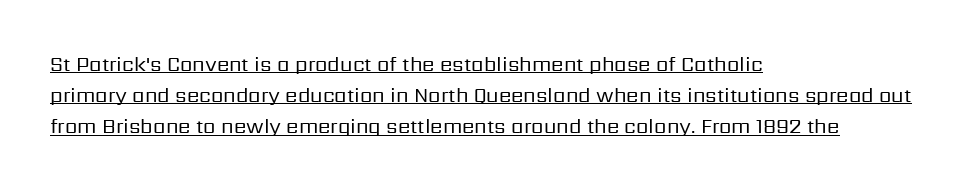
The weight tops out at a normal text grade. The paragraph has a hard left edge and a soft right edge. The leading is moderate, giving the passage an even texture. No italicization has been applied; the sample stays upright. Check the space under the baseline: a stroke is drawn there.
